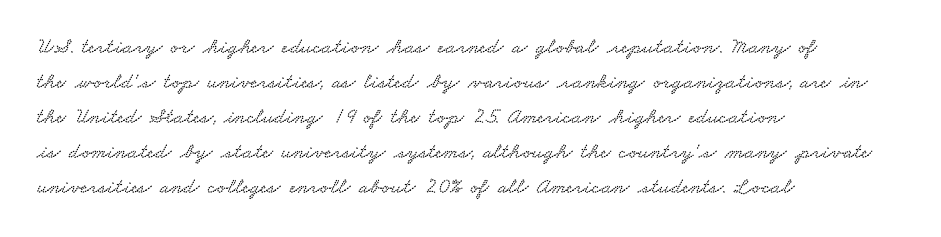
Q: Is the text underlined? A: No.
Q: How is the paragraph aligned? A: Left-aligned.
Q: Is the spacing between letters normal or unusually wide? A: Normal.
Q: Is the spacing between lines tight, normal or loose? A: Normal.
